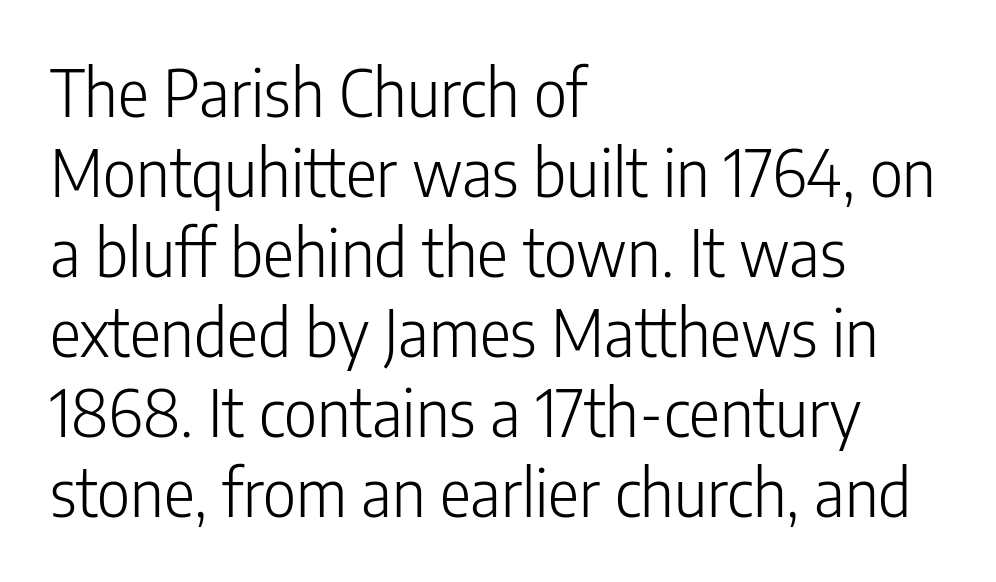
The image shows 65 px light, condensed sans-serif type, upright; set left-aligned, line spacing 1.23x, normal letter spacing, not underlined; low stroke contrast and a medium x-height.
